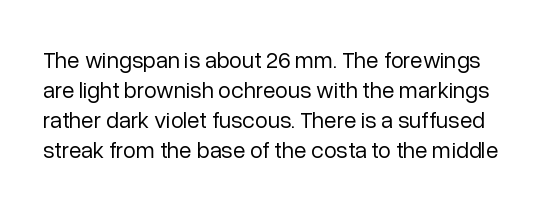
{"italic": "no", "bold": "no", "underline": "no", "line_spacing": "normal", "line_spacing_ratio": 1.31, "letter_spacing": "normal", "letter_spacing_em": 0.0, "glyph_px": 23}
